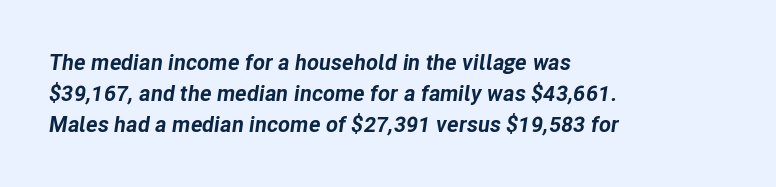
Q: Is the text bold? A: Yes.
Q: Is the text italic (slanted)? A: Yes, it leans right by about 8 degrees.
Q: Is the text underlined? A: No.
Q: How is the paragraph aligned? A: Left-aligned.
Q: Is the spacing between letters normal or unusually wide? A: Normal.
Q: Is the spacing between lines tight, normal or loose? A: Normal.
